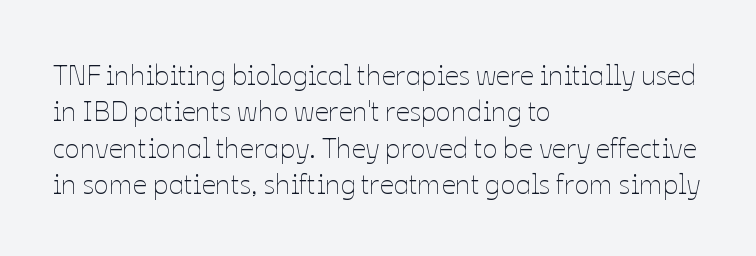
Caption: face not bold, strokes unweighted. What's the leading like? Ordinary, nothing unusual. Anything drawn beneath the words? Only blank space. Short note: letters normally spaced. The face used here is proportionally spaced, like ordinary book or web type. The paragraph shown leans on its left margin.
